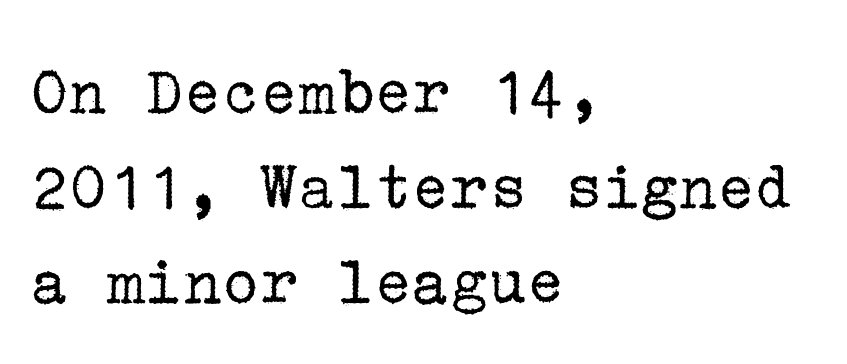
Q: Is the text bold? A: No.
Q: Is the text italic (slanted)? A: No, it is upright.
Q: Is the typeface a serif or a sans-serif typeface? A: Serif.
Q: Is the text underlined? A: No.
Q: How is the paragraph aligned? A: Left-aligned.
Q: Is the spacing between letters normal or unusually wide? A: Normal.
Q: Is the spacing between lines tight, normal or loose? A: Normal.
Q: Width (condensed, normal, or wide)? A: Normal.
Q: Stroke contrast? A: Low.
Q: x-height? A: Medium.
